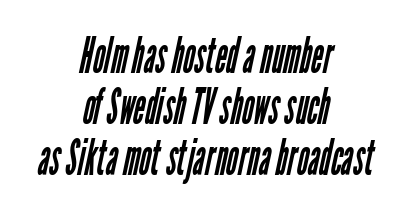
{"serif": "no", "bold": "no", "weight": "regular", "width": "condensed", "stroke_contrast": "low", "x_height": "medium", "monospaced": "no", "underline": "no", "align": "center", "line_spacing": "tight", "line_spacing_ratio": 1.02, "letter_spacing": "normal", "letter_spacing_em": 0.0, "glyph_px": 50}
